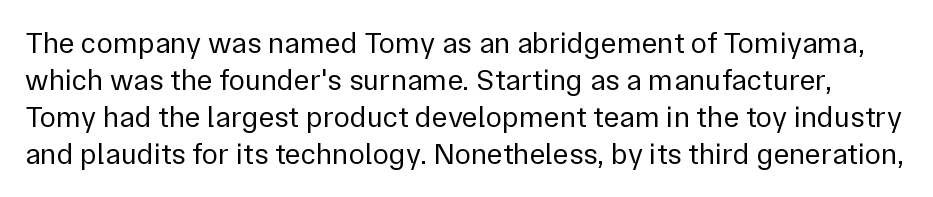
The image shows 30 px regular-weight sans-serif type, upright; set line spacing 1.23x, normal letter spacing, not underlined; low stroke contrast and a medium x-height.
